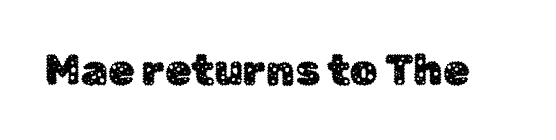
The image shows 43 px sans-serif type, upright; set normal letter spacing, not underlined; low stroke contrast and a medium x-height.
